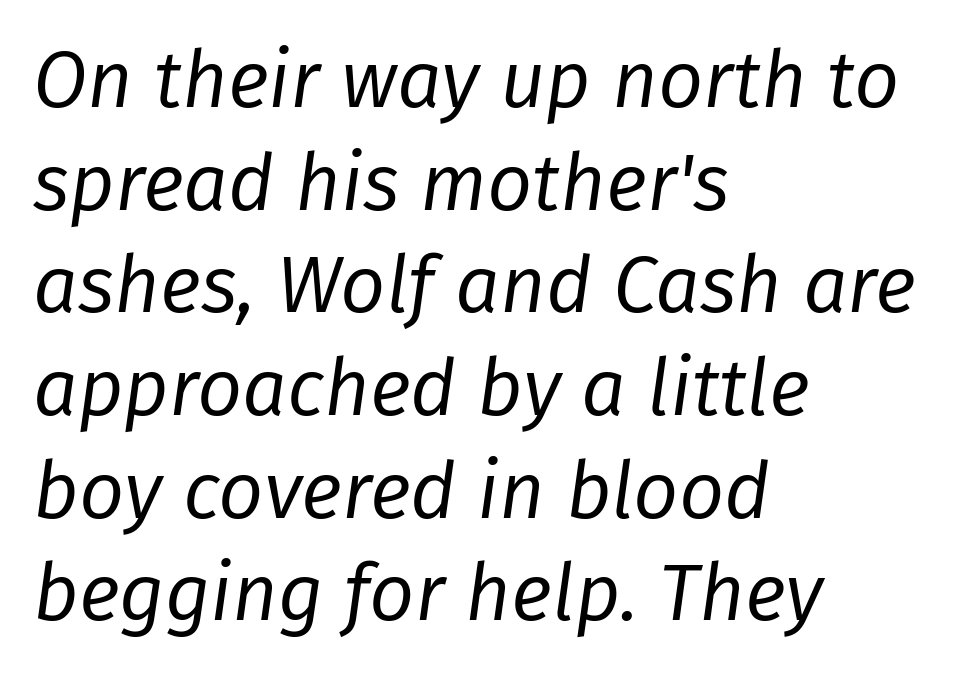
The image shows 79 px regular-weight type, italic (leaning right); set left-aligned, normal line spacing (1.3x), normal letter spacing, not underlined; low stroke contrast and a medium x-height.
